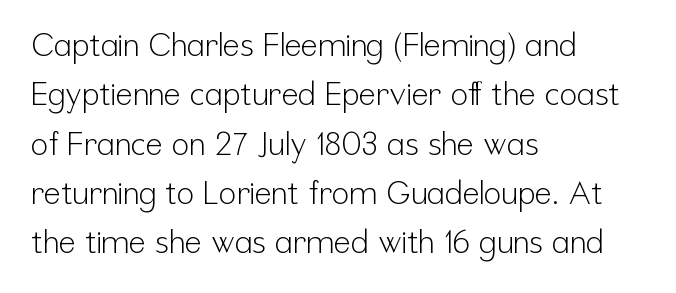
Q: Is the text bold? A: No.
Q: Is the text italic (slanted)? A: No, it is upright.
Q: Is the typeface a serif or a sans-serif typeface? A: Sans-serif.
Q: Is the text underlined? A: No.
Q: How is the paragraph aligned? A: Left-aligned.
Q: Is the spacing between letters normal or unusually wide? A: Normal.
Q: Is the spacing between lines tight, normal or loose? A: Normal.
Q: Width (condensed, normal, or wide)? A: Condensed.
Q: Stroke contrast? A: Low.
Q: x-height? A: Medium.
Q: Monospaced? A: No.
